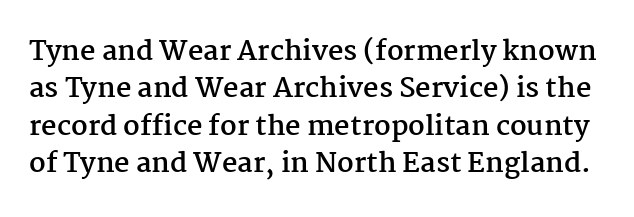
The image shows 27 px bold type, upright; set normal line spacing (1.38x), normal letter spacing, not underlined.
